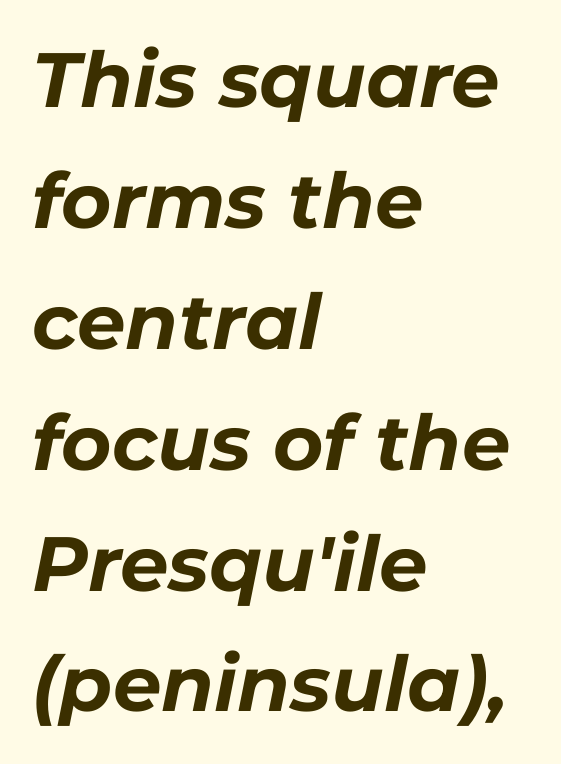
Q: Is the text bold? A: Yes.
Q: Is the text italic (slanted)? A: Yes, it leans right by about 11 degrees.
Q: Is the text underlined? A: No.
Q: How is the paragraph aligned? A: Left-aligned.
Q: Is the spacing between letters normal or unusually wide? A: Normal.
Q: Is the spacing between lines tight, normal or loose? A: Normal.
Q: Width (condensed, normal, or wide)? A: Normal.
Q: Stroke contrast? A: Low.
Q: x-height? A: Medium.
Q: Monospaced? A: No.
